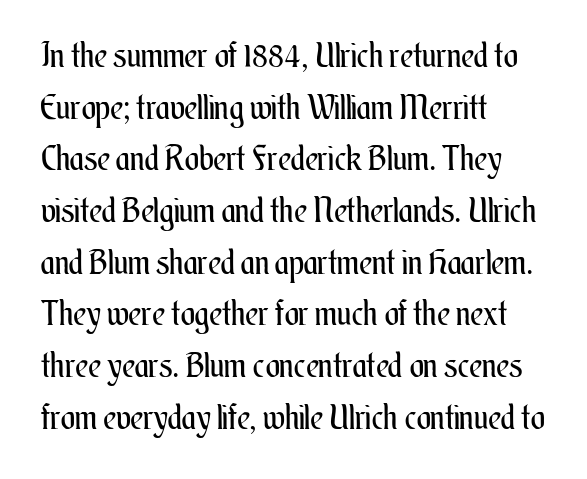
Q: Is the text bold? A: No.
Q: Is the text italic (slanted)? A: No, it is upright.
Q: Is the text underlined? A: No.
Q: How is the paragraph aligned? A: Left-aligned.
Q: Is the spacing between letters normal or unusually wide? A: Normal.
Q: Is the spacing between lines tight, normal or loose? A: Normal.
Q: Width (condensed, normal, or wide)? A: Condensed.
Q: Stroke contrast? A: Medium.
Q: x-height? A: Small.
Q: Monospaced? A: No.
